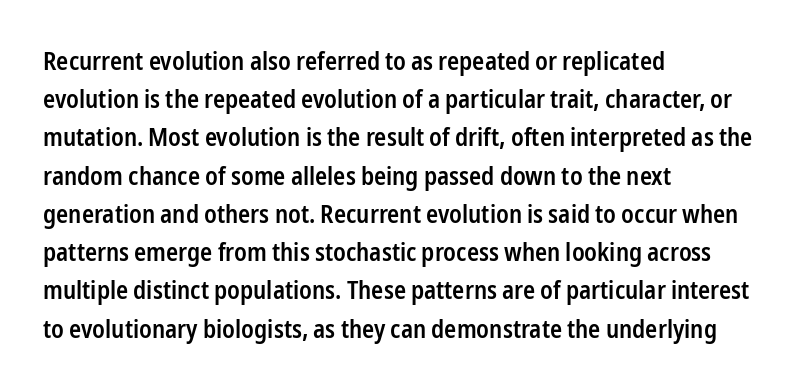
{"italic": "no", "bold": "semi", "underline": "no", "align": "left", "line_spacing": "normal", "line_spacing_ratio": 1.53, "letter_spacing": "normal", "letter_spacing_em": 0.0, "glyph_px": 25}
